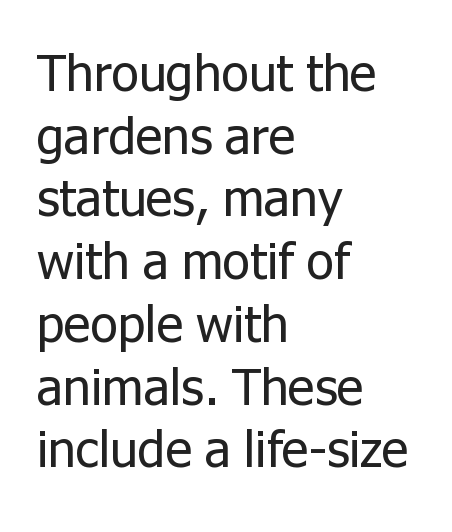
The image shows 51 px regular-weight sans-serif type, upright; set left-aligned, line spacing 1.23x, normal letter spacing, not underlined; low stroke contrast and a medium x-height.
